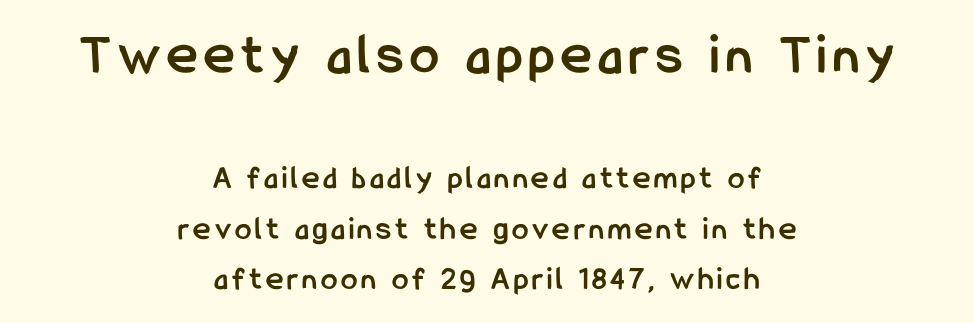
The image shows 58 px semibold, condensed sans-serif type, upright; set centered, normal line spacing (1.53x), not underlined; the first (top) block is 1.76x larger; low stroke contrast and a medium x-height.
